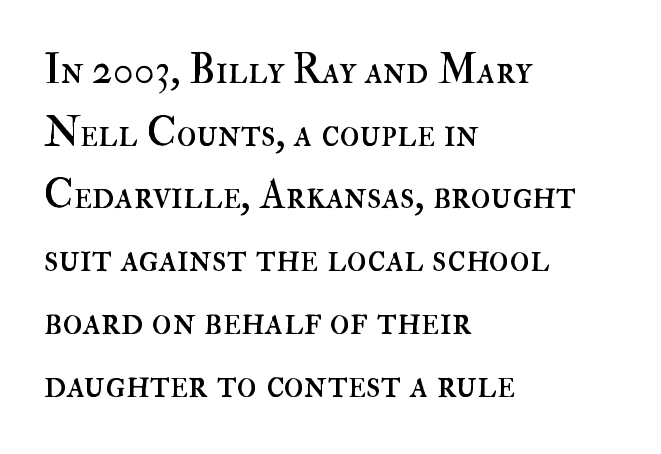
{"italic": "no", "bold": "no", "weight": "regular", "width": "normal", "stroke_contrast": "high", "x_height": "small", "monospaced": "no", "underline": "no", "align": "left", "line_spacing": "normal", "line_spacing_ratio": 1.53, "letter_spacing": "normal", "letter_spacing_em": 0.0, "glyph_px": 41}
